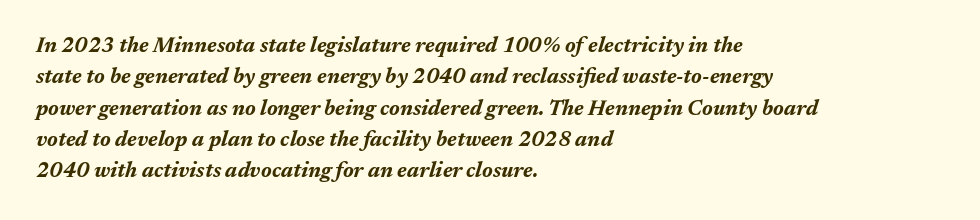
{"italic": "yes", "lean": "right", "slant_degrees": 17, "bold": "yes", "underline": "no", "align": "left", "line_spacing": "normal", "line_spacing_ratio": 1.49, "letter_spacing": "normal", "letter_spacing_em": 0.0, "glyph_px": 21}
